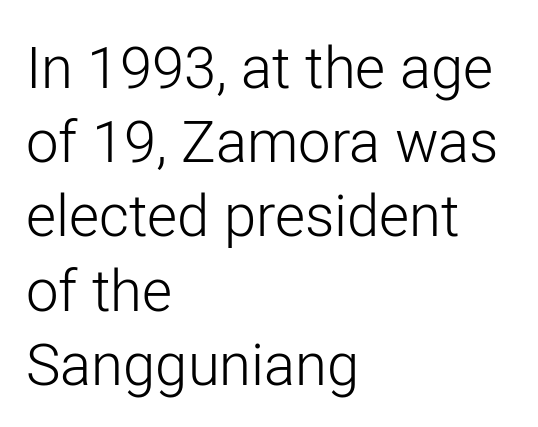
Q: Is the text bold? A: No.
Q: Is the text italic (slanted)? A: No, it is upright.
Q: Is the typeface a serif or a sans-serif typeface? A: Sans-serif.
Q: Is the text underlined? A: No.
Q: How is the paragraph aligned? A: Left-aligned.
Q: Is the spacing between letters normal or unusually wide? A: Normal.
Q: Is the spacing between lines tight, normal or loose? A: Normal.
Q: Width (condensed, normal, or wide)? A: Normal.
Q: Stroke contrast? A: Low.
Q: x-height? A: Medium.
Q: Monospaced? A: No.
